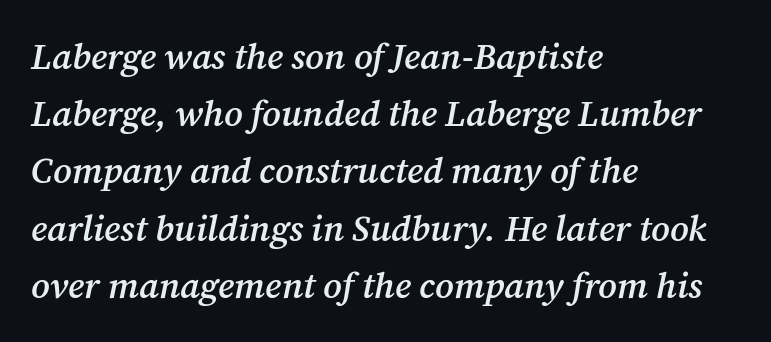
Q: Is the text bold? A: Semi-bold.
Q: Is the text italic (slanted)? A: Yes, it leans right by about 12 degrees.
Q: Is the typeface a serif or a sans-serif typeface? A: Serif.
Q: Is the text underlined? A: No.
Q: How is the paragraph aligned? A: Left-aligned.
Q: Is the spacing between letters normal or unusually wide? A: Normal.
Q: Is the spacing between lines tight, normal or loose? A: Normal.
Q: Width (condensed, normal, or wide)? A: Normal.
Q: Stroke contrast? A: Medium.
Q: x-height? A: Medium.
Q: Monospaced? A: No.
